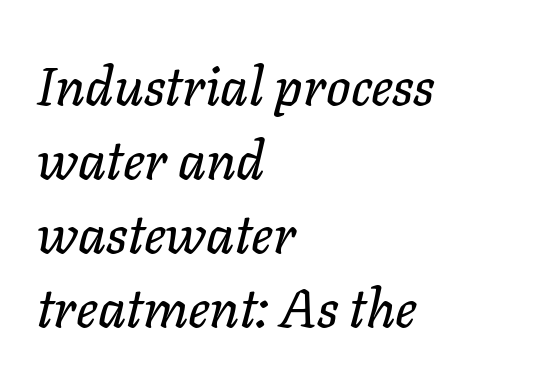
{"italic": "yes", "lean": "right", "slant_degrees": 11, "width": "normal", "stroke_contrast": "low", "x_height": "medium", "monospaced": "no", "underline": "no", "align": "left", "line_spacing": "normal", "line_spacing_ratio": 1.37, "letter_spacing": "normal", "letter_spacing_em": 0.0, "glyph_px": 54}
